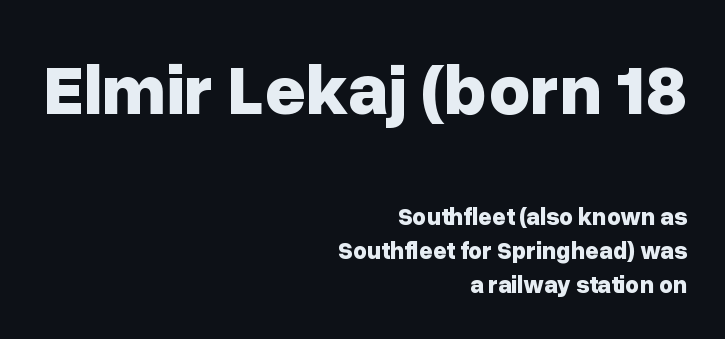
The font's upright variant was chosen for this text. This rendering employs a face without finishing strokes, i.e., a sans-serif. The letters are bold, with thick, heavy strokes. How would I describe the line gaps? Plain and ordinary.
